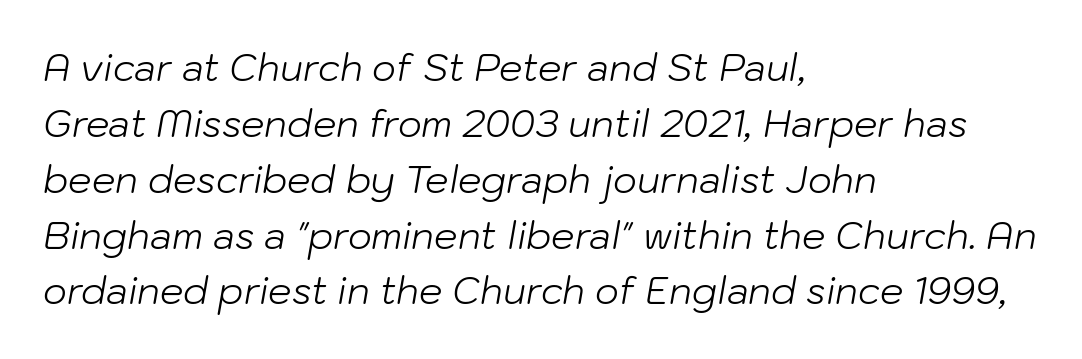
Notice how descenders clear the ascenders below comfortably — that's standard leading. These lines keep a tight, regular rhythm from letter to letter. This sample is left-justified, so line endings fall wherever the words run out. Plain, unruled lines of type. Yep, that's italic — everything's leaning. Proportional: the letters do not fall into vertical columns.
